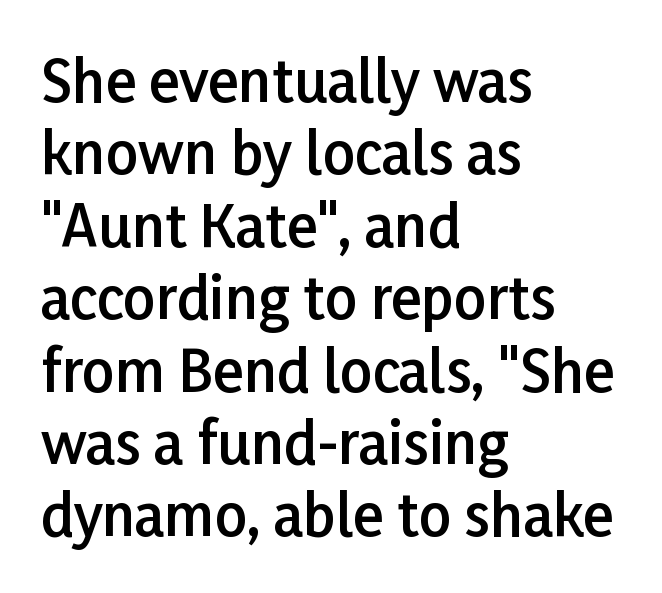
The image shows 57 px semibold sans-serif type, upright; set left-aligned, normal line spacing (1.27x), normal letter spacing, not underlined; low stroke contrast and a medium x-height.
